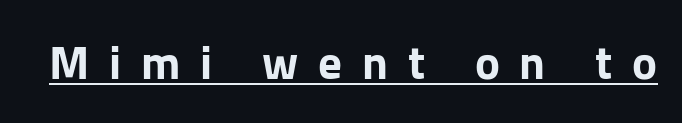
Q: Is the text bold? A: Yes.
Q: Is the text italic (slanted)? A: No, it is upright.
Q: Is the typeface a serif or a sans-serif typeface? A: Sans-serif.
Q: Is the text underlined? A: Yes.
Q: Is the spacing between letters normal or unusually wide? A: Unusually wide.
Q: Width (condensed, normal, or wide)? A: Normal.
Q: Stroke contrast? A: Low.
Q: x-height? A: Medium.
Q: Monospaced? A: No.
